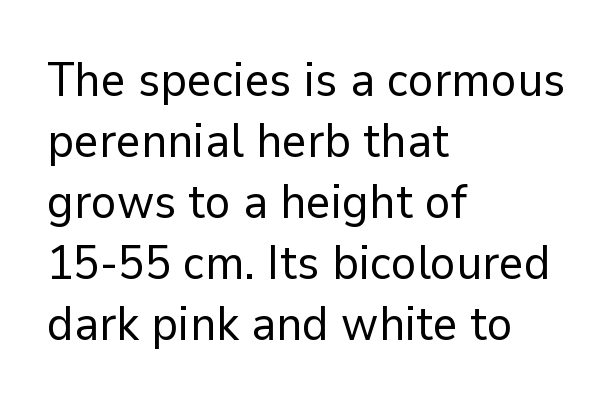
Q: Is the text bold? A: No.
Q: Is the text italic (slanted)? A: No, it is upright.
Q: Is the typeface a serif or a sans-serif typeface? A: Sans-serif.
Q: Is the text underlined? A: No.
Q: How is the paragraph aligned? A: Left-aligned.
Q: Is the spacing between letters normal or unusually wide? A: Normal.
Q: Is the spacing between lines tight, normal or loose? A: Normal.
Q: Width (condensed, normal, or wide)? A: Normal.
Q: Stroke contrast? A: Low.
Q: x-height? A: Medium.
Q: Monospaced? A: No.
